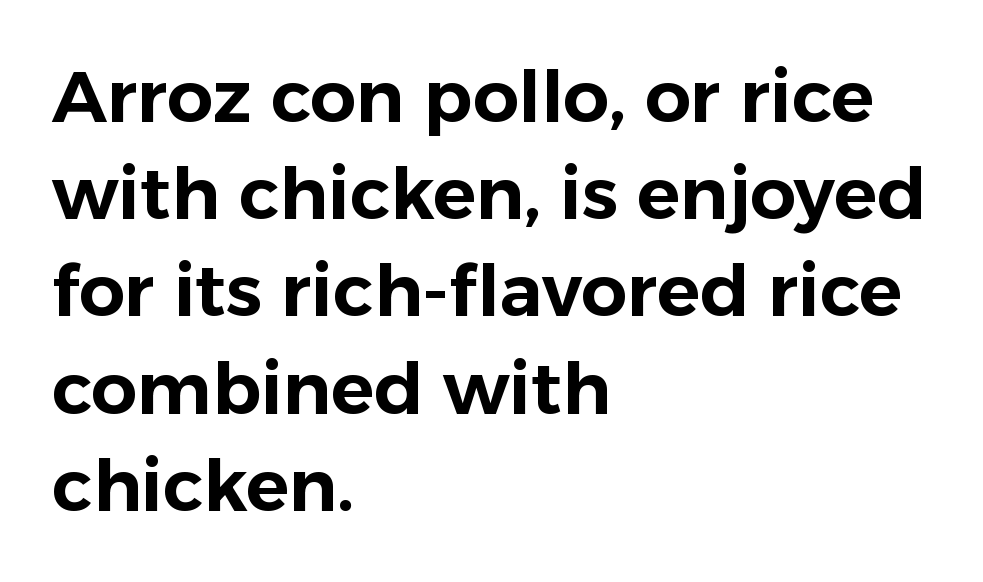
The rows are spaced the way most documents space them. The string is rendered with underlining switched off. Posture: straight, roman, zero tilt. Which margin do the lines hug? The left one — the right edge is uneven. Serif or sans? Sans — the stroke terminals are bare. What stands out about the letter spacing? Nothing — it is the standard amount.
